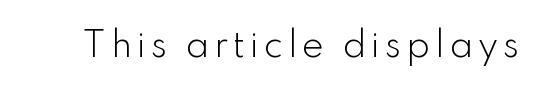
The image shows 33 px light sans-serif type, upright; set not underlined; low stroke contrast and a small x-height.
